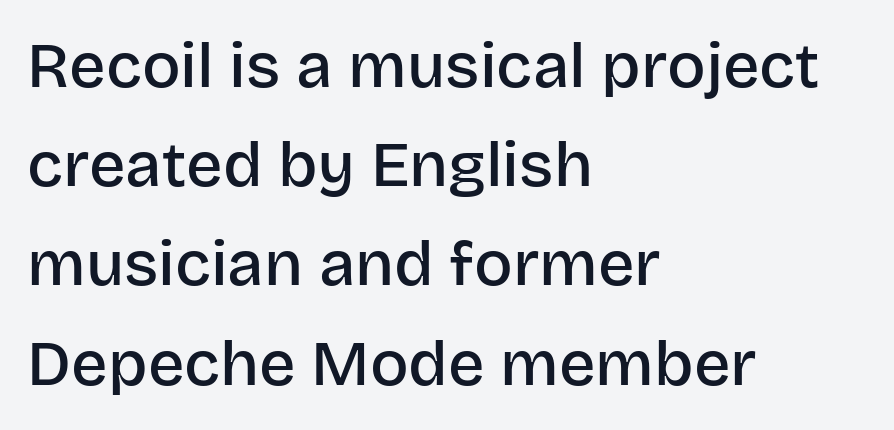
Q: Is the text bold? A: Semi-bold.
Q: Is the text italic (slanted)? A: No, it is upright.
Q: Is the typeface a serif or a sans-serif typeface? A: Sans-serif.
Q: Is the text underlined? A: No.
Q: How is the paragraph aligned? A: Left-aligned.
Q: Is the spacing between letters normal or unusually wide? A: Normal.
Q: Is the spacing between lines tight, normal or loose? A: Normal.
Q: Width (condensed, normal, or wide)? A: Normal.
Q: Stroke contrast? A: Low.
Q: x-height? A: Large.
Q: Monospaced? A: No.
